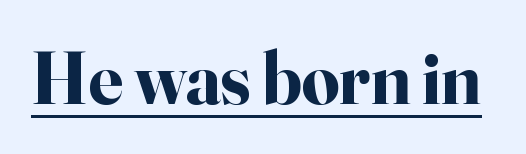
Q: Is the text bold? A: Yes.
Q: Is the text italic (slanted)? A: No, it is upright.
Q: Is the typeface a serif or a sans-serif typeface? A: Serif.
Q: Is the text underlined? A: Yes.
Q: Is the spacing between letters normal or unusually wide? A: Normal.
Q: Width (condensed, normal, or wide)? A: Normal.
Q: Stroke contrast? A: High.
Q: x-height? A: Small.
Q: Monospaced? A: No.
